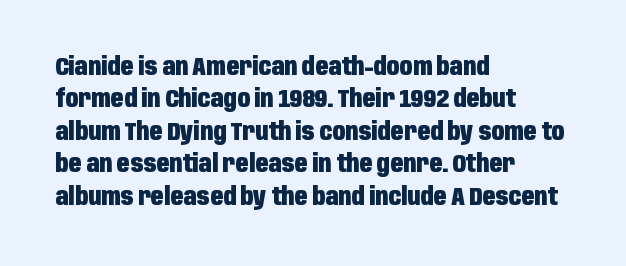
{"italic": "no", "bold": "yes", "underline": "no", "align": "left", "line_spacing": "normal", "line_spacing_ratio": 1.35, "letter_spacing": "normal", "letter_spacing_em": 0.0, "glyph_px": 24}
